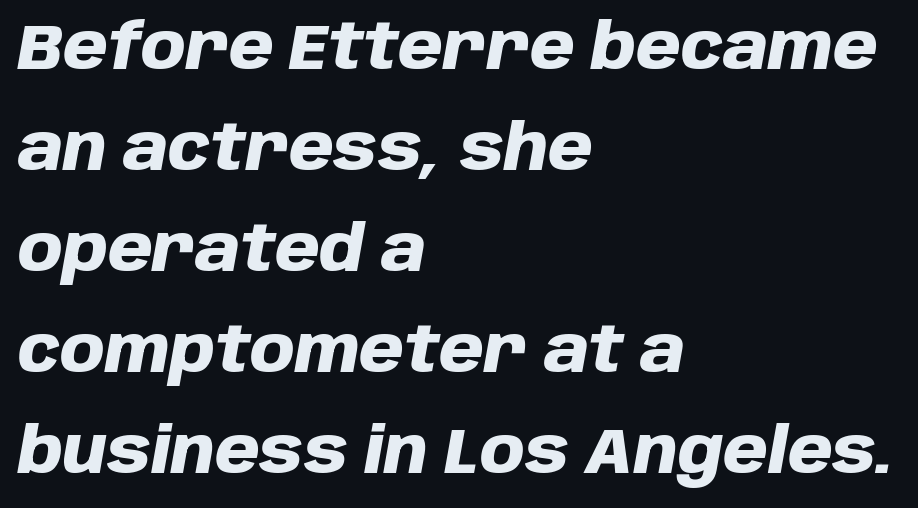
The image shows 64 px heavy type, italic (leaning right); set left-aligned, normal line spacing (1.58x), normal letter spacing, not underlined; low stroke contrast and a large x-height.
